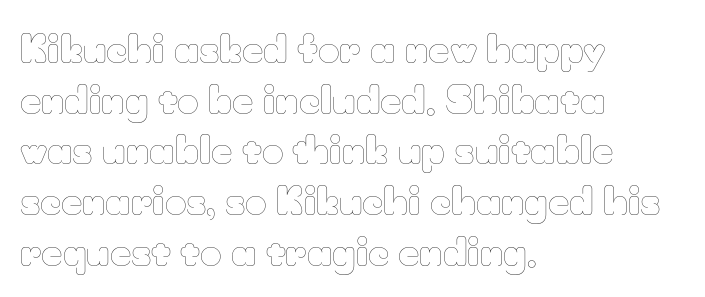
The image shows 37 px thin type, upright; set left-aligned, normal line spacing (1.37x), normal letter spacing, not underlined; low stroke contrast and a small x-height.
